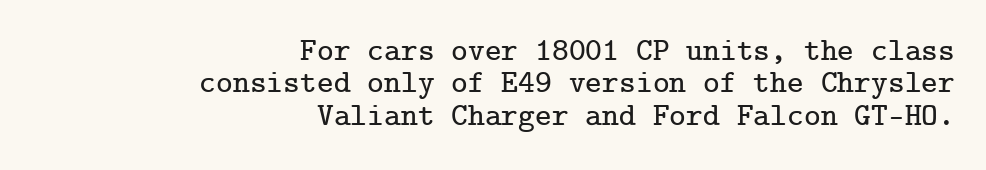
This rendering leaves character spacing at its baseline value. Very little white space separates one row of letters from the next. The type sits square on the baseline with zero lean. Unmarked baselines from the first word to the last.
